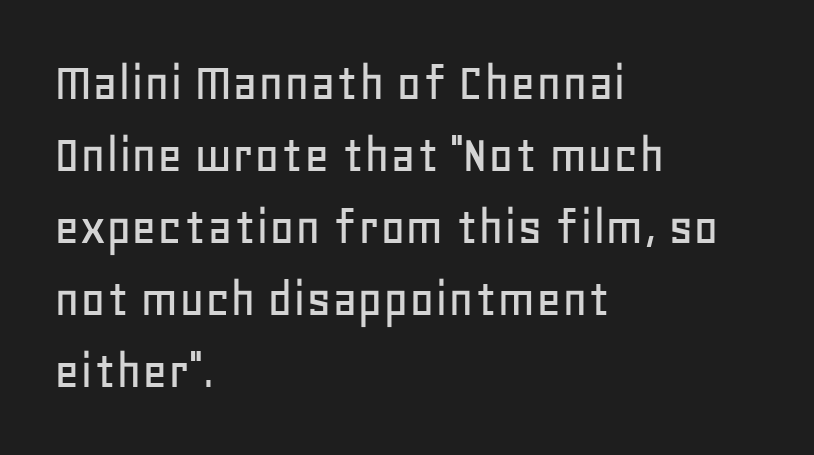
Q: Is the text italic (slanted)? A: No, it is upright.
Q: Is the typeface a serif or a sans-serif typeface? A: Sans-serif.
Q: Is the text underlined? A: No.
Q: How is the paragraph aligned? A: Left-aligned.
Q: Is the spacing between letters normal or unusually wide? A: Normal.
Q: Is the spacing between lines tight, normal or loose? A: Normal.
Q: Width (condensed, normal, or wide)? A: Normal.
Q: Stroke contrast? A: Low.
Q: x-height? A: Large.
Q: Monospaced? A: No.
